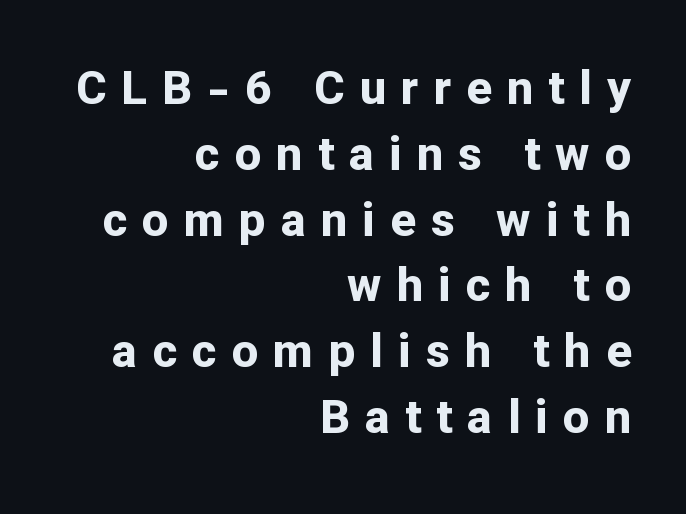
{"serif": "no", "italic": "no", "bold": "yes", "weight": "bold", "width": "normal", "stroke_contrast": "low", "x_height": "medium", "monospaced": "no", "underline": "no", "align": "right", "line_spacing": "normal", "line_spacing_ratio": 1.4, "letter_spacing": "wide", "letter_spacing_em": 0.32, "glyph_px": 47}
